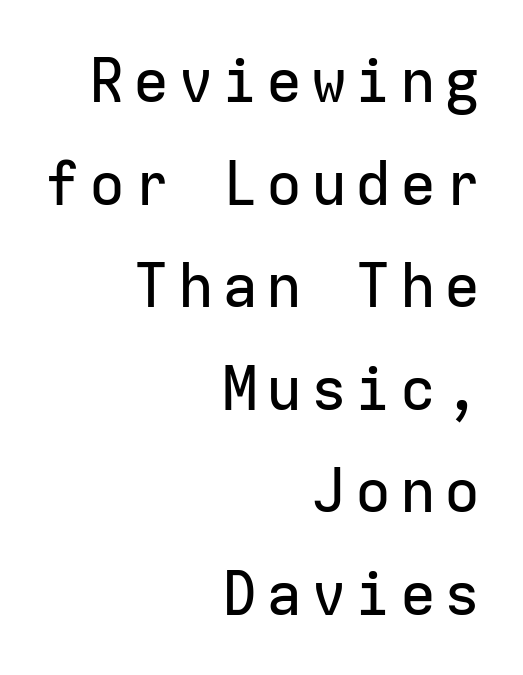
The image shows 60 px sans-serif type, upright, monospaced; set right-aligned, line spacing 1.71x, not underlined; low stroke contrast and a medium x-height.
